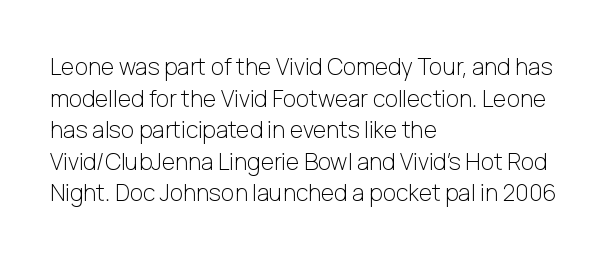
The image shows 23 px text type, upright; set left-aligned, normal line spacing (1.37x), normal letter spacing, not underlined.
